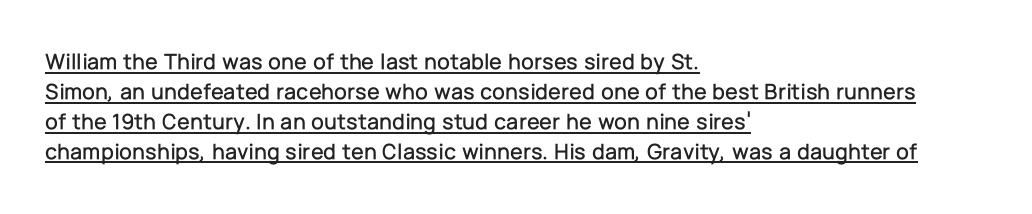
Q: Is the text italic (slanted)? A: No, it is upright.
Q: Is the text underlined? A: Yes.
Q: How is the paragraph aligned? A: Left-aligned.
Q: Is the spacing between letters normal or unusually wide? A: Normal.
Q: Is the spacing between lines tight, normal or loose? A: Normal.
